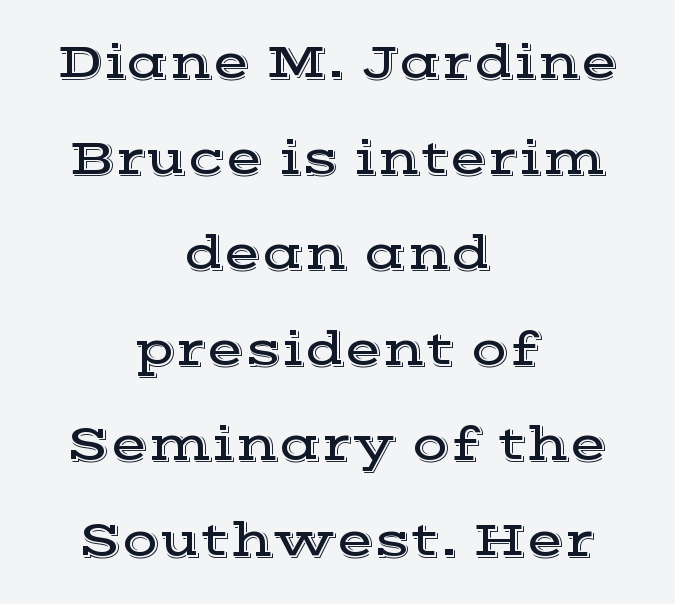
The font family rendered here belongs to the serif group. These lines keep a tight, regular rhythm from letter to letter. Quick note: underline off. Casual observation: everything's sitting right in the middle. The letters advance in unequal steps, a hallmark of proportional type. These lines stand farther apart than default settings would place them.
